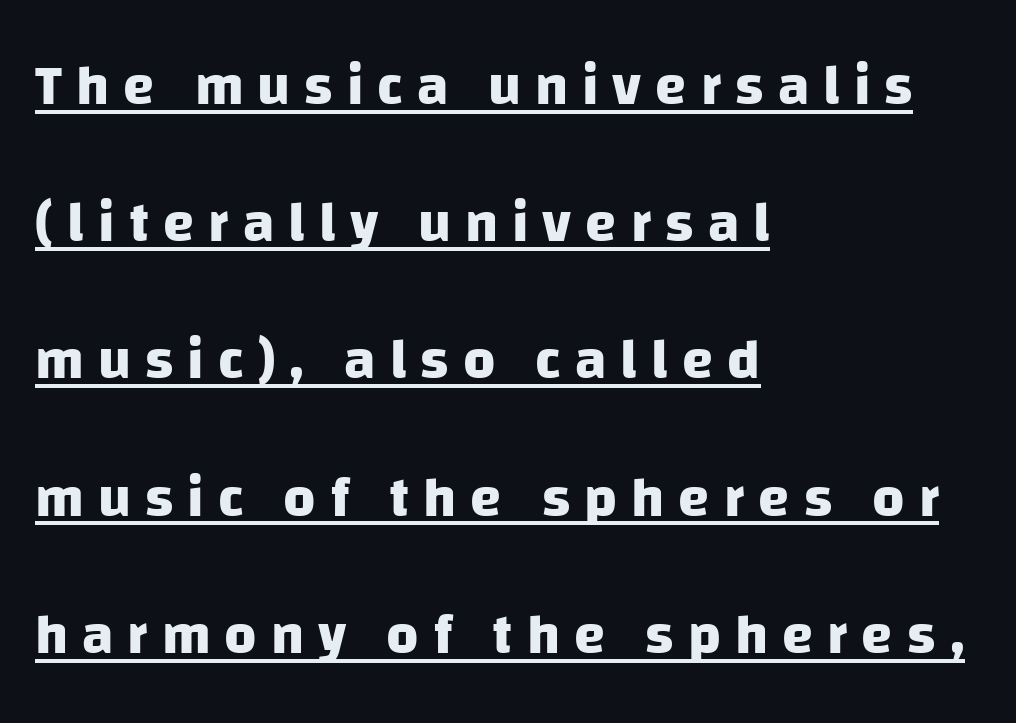
Q: Is the text bold? A: Yes.
Q: Is the typeface a serif or a sans-serif typeface? A: Sans-serif.
Q: Is the text underlined? A: Yes.
Q: How is the paragraph aligned? A: Left-aligned.
Q: Is the spacing between letters normal or unusually wide? A: Unusually wide.
Q: Is the spacing between lines tight, normal or loose? A: Loose.
Q: Width (condensed, normal, or wide)? A: Normal.
Q: Stroke contrast? A: Low.
Q: x-height? A: Large.
Q: Monospaced? A: No.
